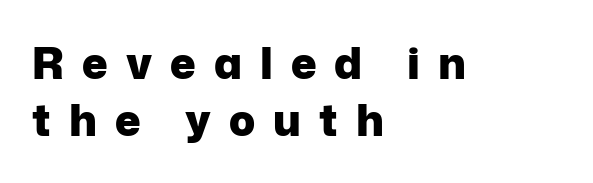
A typesetter would call this proportional, since set widths differ per character. Every row of glyphs begins at an identical x-position on the left. Students, this is bold: see how much ink each stroke carries. Horizontal bands of white between lines are of average thickness.
